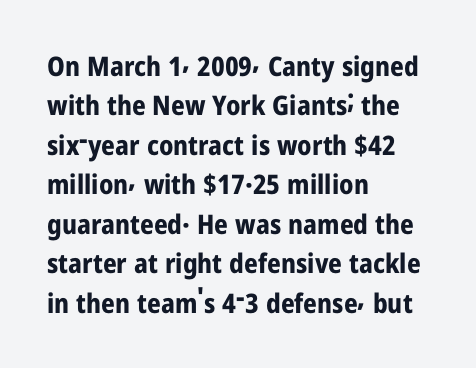
The line texture is even and compact thanks to regular tracking. Notice how the passage keeps a crisp vertical edge on the left only. Rendered with straight, roman letterforms. A bare baseline throughout the passage. One glance says typical: line gaps are just what's usual.
